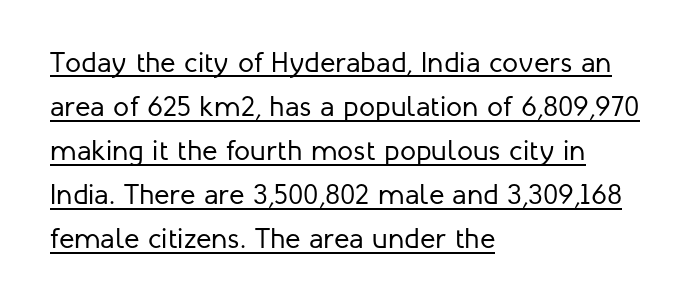
Visually the block forms a straight wall on the left and a jagged coastline on the right. Think of a printed novel: that variable character pitch is what you see here. The typeface chosen for these lines omits serifs. Here the glyphs are tracked normally, forming tight word shapes. Ink coverage per letter is moderate at most.
